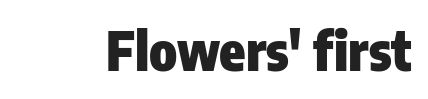
{"serif": "no", "italic": "no", "bold": "yes", "weight": "heavy", "width": "condensed", "stroke_contrast": "low", "x_height": "medium", "monospaced": "no", "underline": "no", "letter_spacing": "normal", "letter_spacing_em": 0.0, "glyph_px": 53}
